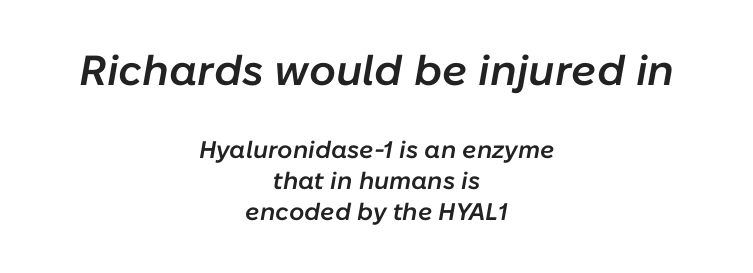
{"italic": "yes", "lean": "right", "slant_degrees": 10, "bold": "semi", "weight": "semibold", "width": "normal", "stroke_contrast": "low", "x_height": "medium", "monospaced": "no", "underline": "no", "align": "center", "line_spacing": "normal", "line_spacing_ratio": 1.31, "letter_spacing": "normal", "letter_spacing_em": 0.0, "larger_block": "first", "size_ratio": 1.75, "glyph_px": 42}
